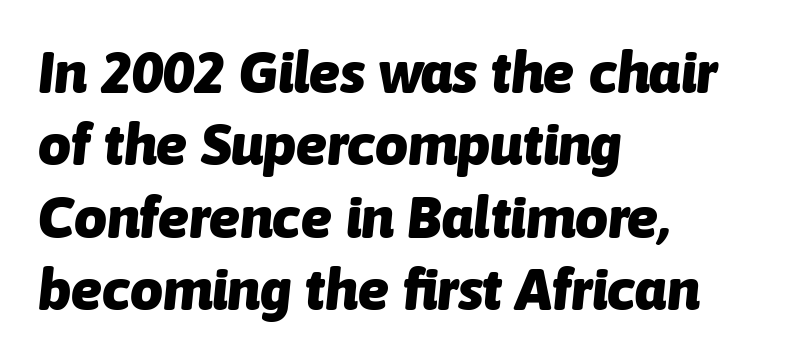
Underline: absent. Each word holds together tightly as a unit, with standard inter-letter gaps. A typesetter would call this proportional, since set widths differ per character. On the weight axis this lands at bold, roughly 700.
